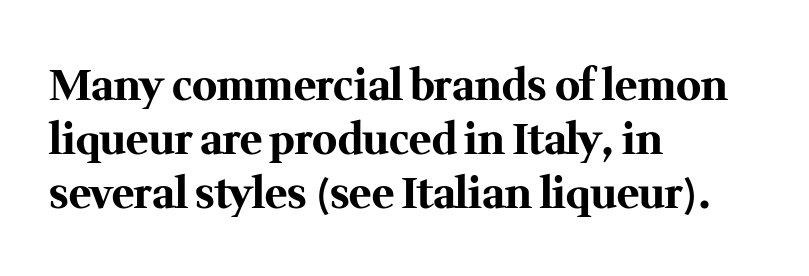
{"serif": "yes", "italic": "no", "bold": "yes", "weight": "bold", "width": "normal", "stroke_contrast": "medium", "x_height": "medium", "monospaced": "no", "underline": "no", "align": "left", "line_spacing": "normal", "line_spacing_ratio": 1.28, "letter_spacing": "normal", "letter_spacing_em": 0.0, "glyph_px": 42}
